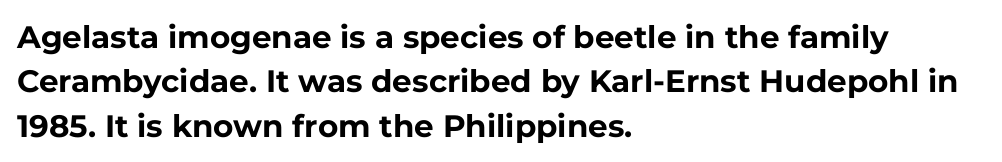
The image shows 31 px bold sans-serif type, upright; set left-aligned, normal line spacing (1.43x), normal letter spacing, not underlined; low stroke contrast and a medium x-height.
